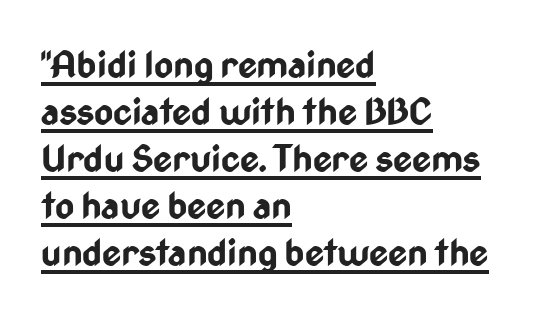
The image shows 37 px bold, condensed sans-serif type, upright; set left-aligned, normal line spacing (1.27x), normal letter spacing, underlined; low stroke contrast and a medium x-height.
